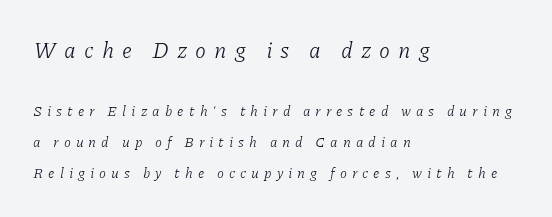
Q: Is the text bold? A: No.
Q: Is the text italic (slanted)? A: Yes, it leans right by about 11 degrees.
Q: Is the text underlined? A: No.
Q: How is the paragraph aligned? A: Left-aligned.
Q: Is the spacing between letters normal or unusually wide? A: Unusually wide.
Q: Is the spacing between lines tight, normal or loose? A: Loose.
Q: Which block of text is set in a larger size, the first (top) or the second (bottom)? A: The first (top) one.
